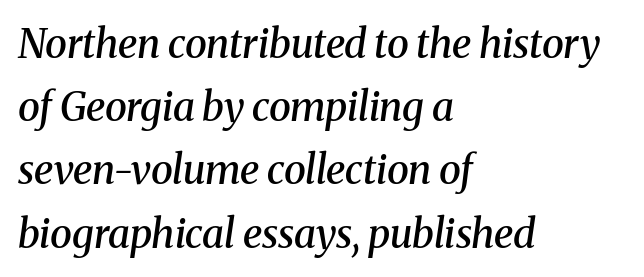
Students, observe: this is what conventionally led text looks like. Do the characters align in a grid? No, the font is proportional. Letters rest on an invisible, unmarked baseline. Stroke terminals: seriffed. Reading down the block, your eye returns to a fixed left position each line.
